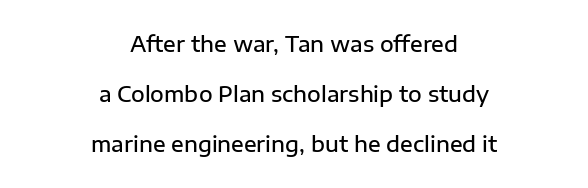
The gaps between neighbouring characters are ordinary and unremarkable. Posture: vertical. The characters look somewhat weighty, a semibold short of true bold. Layout note: lines centered.
